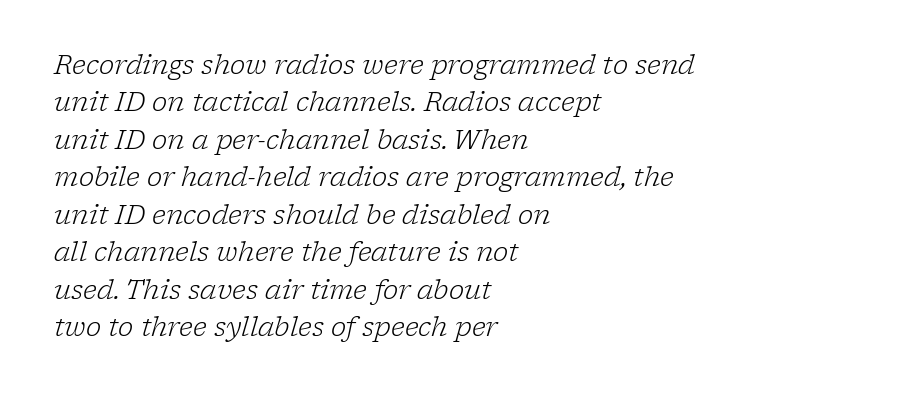
{"italic": "yes", "lean": "right", "slant_degrees": 17, "bold": "no", "underline": "no", "align": "left", "line_spacing": "normal", "line_spacing_ratio": 1.44, "letter_spacing": "normal", "letter_spacing_em": 0.0, "glyph_px": 26}
